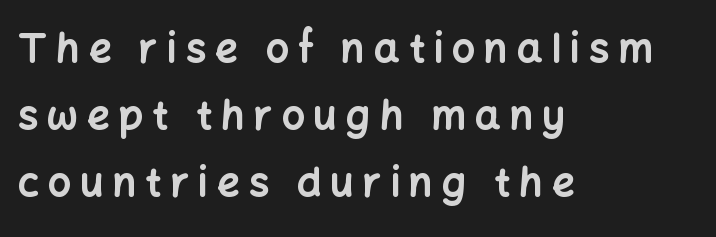
{"serif": "no", "italic": "no", "bold": "yes", "weight": "bold", "width": "normal", "stroke_contrast": "low", "x_height": "medium", "monospaced": "no", "underline": "no", "align": "left", "line_spacing": "normal", "line_spacing_ratio": 1.67, "letter_spacing": "wide", "letter_spacing_em": 0.23, "glyph_px": 40}
